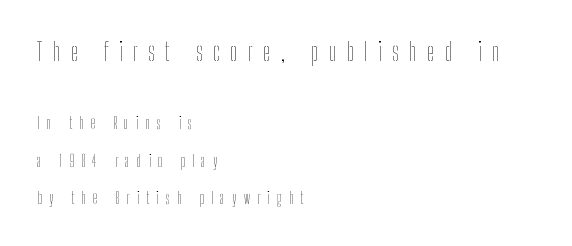
These glyphs show unthickened strokes, regular width or finer. The text block is weighted toward the left margin, trailing off unevenly rightward. Is there much room between lines? Yes — plenty of vertical air separates them. Unmarked baselines from the first word to the last. The block sitting higher on the canvas is the one with enlarged characters.
